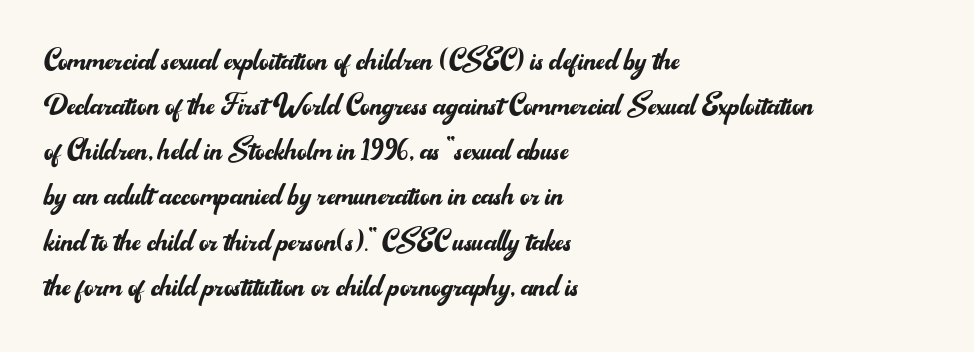
Q: Is the text bold? A: No.
Q: Is the text italic (slanted)? A: Yes.
Q: Is the typeface a serif or a sans-serif typeface? A: Sans-serif.
Q: Is the text underlined? A: No.
Q: How is the paragraph aligned? A: Left-aligned.
Q: Is the spacing between letters normal or unusually wide? A: Normal.
Q: Width (condensed, normal, or wide)? A: Normal.
Q: Stroke contrast? A: Medium.
Q: x-height? A: Small.
Q: Monospaced? A: No.
